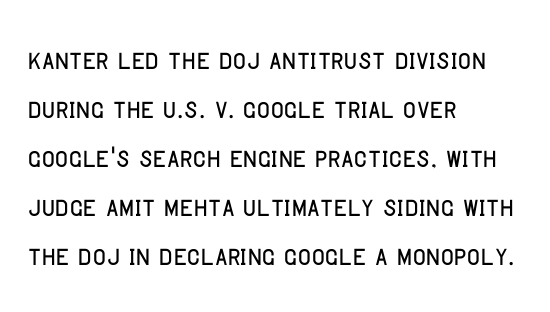
The image shows 36 px condensed sans-serif type, upright; set left-aligned, normal line spacing (1.36x), normal letter spacing, not underlined; low stroke contrast and a large x-height.
